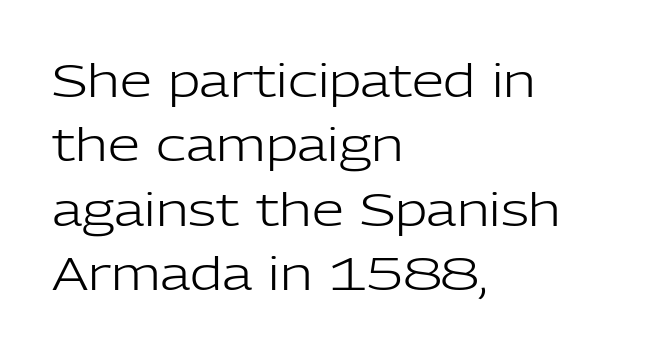
The image shows 46 px light sans-serif type, upright; set left-aligned, normal line spacing (1.4x), normal letter spacing, not underlined; low stroke contrast and a medium x-height.
